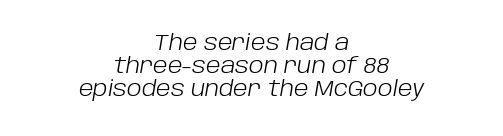
The image shows 21 px text type, italic (leaning right); set centered, tight line spacing (1.1x), normal letter spacing, not underlined.
